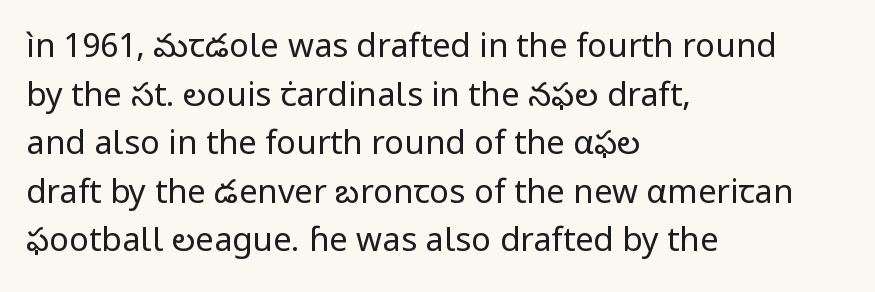
The image shows 33 px regular-weight sans-serif type, upright; set left-aligned, normal line spacing (1.47x), normal letter spacing, not underlined; low stroke contrast and a medium x-height.
